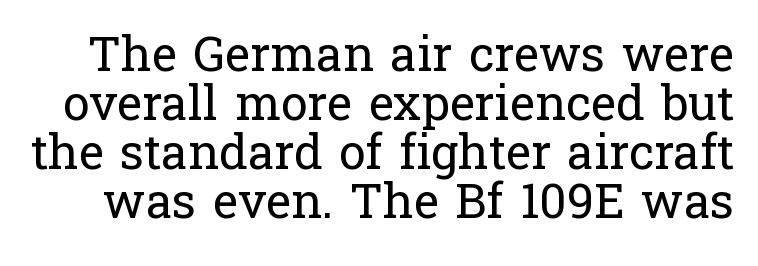
Are there feet on the stems? There are — it's a serif. Standard letterfit; no display-style spreading of the glyphs. The space between consecutive lines is stingy. Is this a fixed-width face? No — the glyphs have proportional, varying widths.
